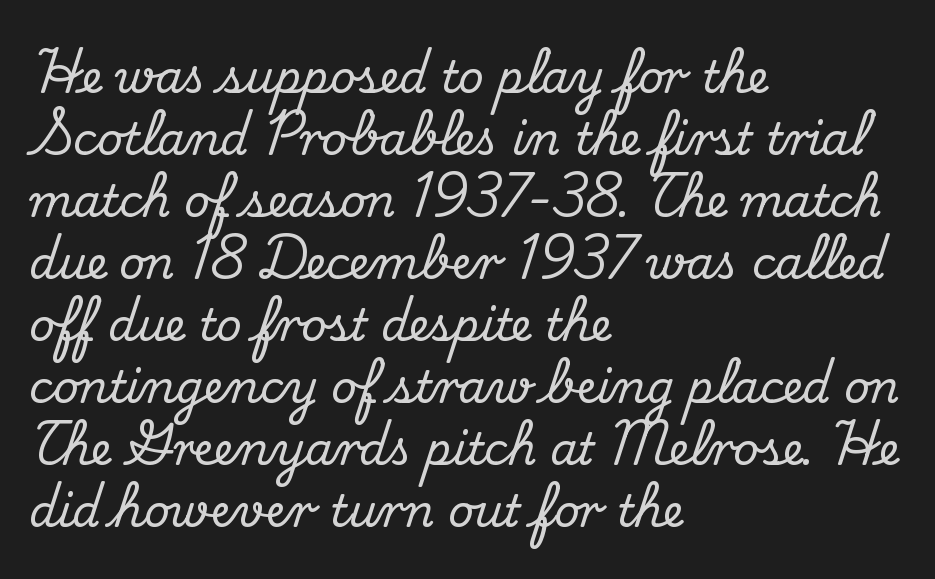
Q: Is the text italic (slanted)? A: Yes.
Q: Is the typeface a serif or a sans-serif typeface? A: Serif.
Q: Is the text underlined? A: No.
Q: How is the paragraph aligned? A: Left-aligned.
Q: Is the spacing between letters normal or unusually wide? A: Normal.
Q: Is the spacing between lines tight, normal or loose? A: Normal.
Q: Width (condensed, normal, or wide)? A: Normal.
Q: Stroke contrast? A: Medium.
Q: x-height? A: Small.
Q: Monospaced? A: No.
